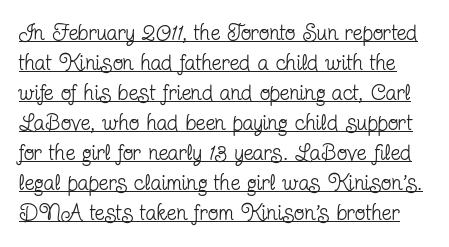
Q: Is the text bold? A: No.
Q: Is the text italic (slanted)? A: No, it is upright.
Q: Is the text underlined? A: Yes.
Q: Is the spacing between letters normal or unusually wide? A: Normal.
Q: Is the spacing between lines tight, normal or loose? A: Normal.
